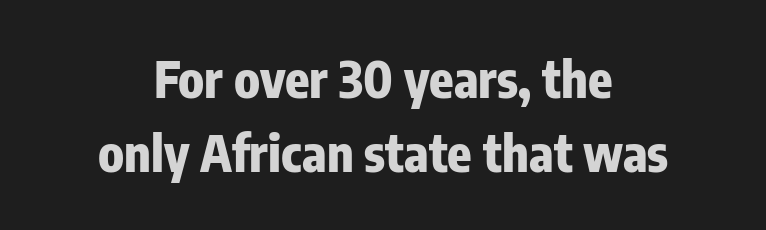
The image shows 50 px heavy, condensed sans-serif type, upright; set centered, normal line spacing (1.49x), normal letter spacing, not underlined; low stroke contrast and a medium x-height.
